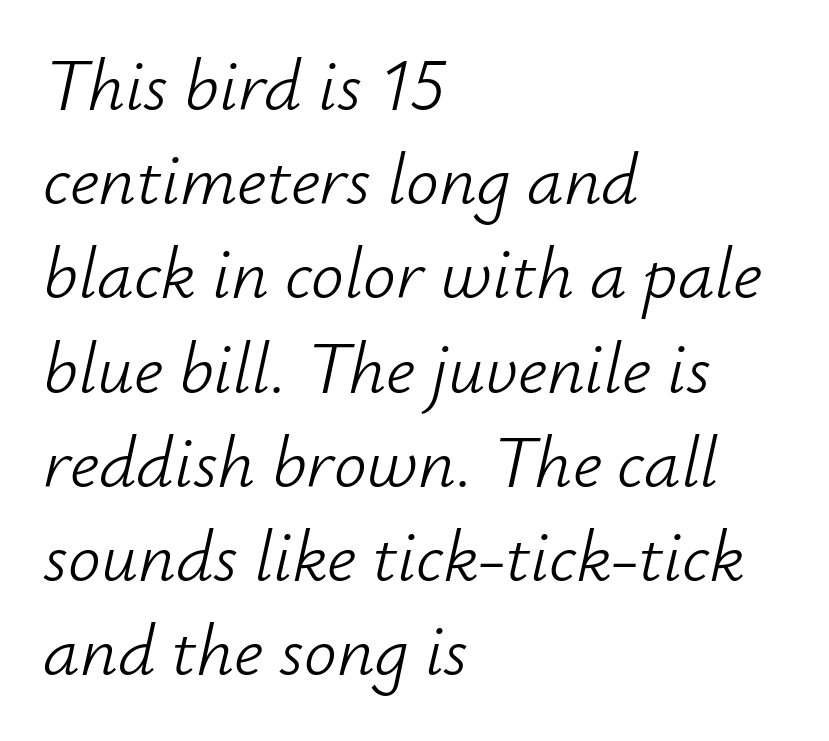
Q: Is the text bold? A: No.
Q: Is the text italic (slanted)? A: Yes, it leans right by about 12 degrees.
Q: Is the text underlined? A: No.
Q: How is the paragraph aligned? A: Left-aligned.
Q: Is the spacing between letters normal or unusually wide? A: Normal.
Q: Is the spacing between lines tight, normal or loose? A: Normal.
Q: Width (condensed, normal, or wide)? A: Normal.
Q: Stroke contrast? A: Low.
Q: x-height? A: Small.
Q: Monospaced? A: No.
